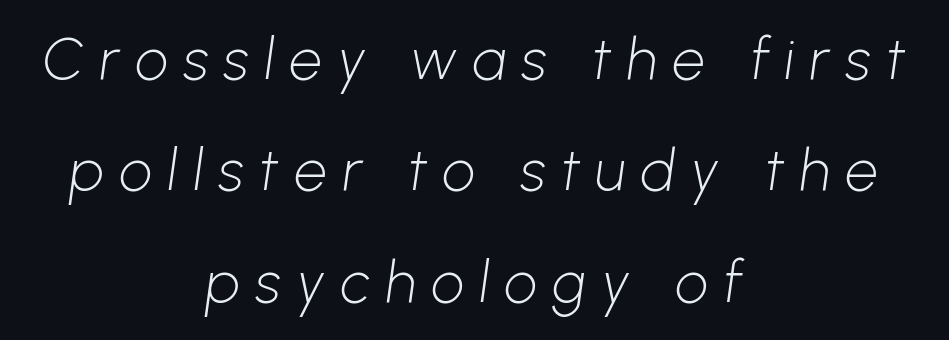
{"serif": "no", "bold": "no", "weight": "light", "width": "normal", "stroke_contrast": "low", "x_height": "medium", "monospaced": "no", "underline": "no", "align": "center", "line_spacing": "loose", "line_spacing_ratio": 1.92, "letter_spacing": "wide", "letter_spacing_em": 0.27, "glyph_px": 58}
